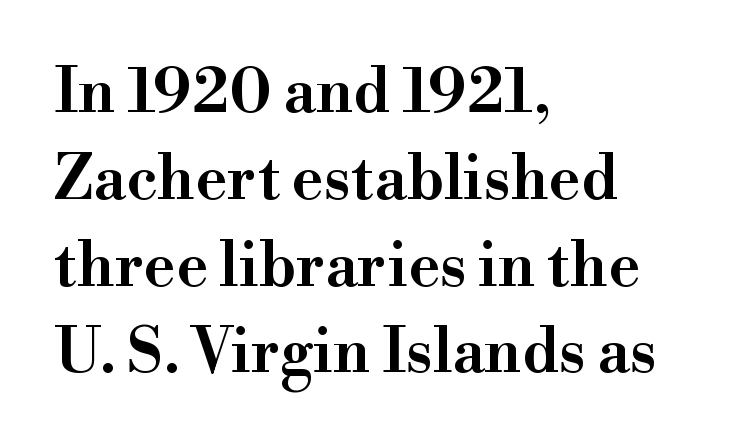
You can tell it's not italic because the verticals are truly vertical. Nobody drew a line under any word here. Think of a printed novel: that variable character pitch is what you see here. The line-height multiplier appears to be the usual default. Notice how the passage keeps a crisp vertical edge on the left only.
